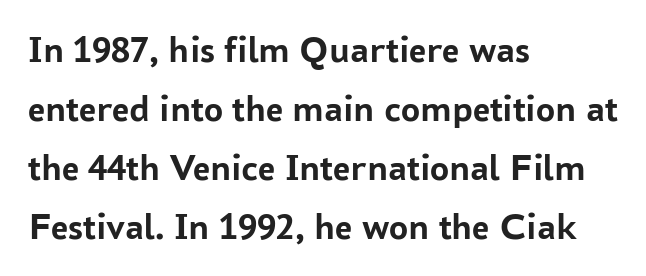
The image shows 38 px semibold sans-serif type, upright; set left-aligned, normal line spacing (1.55x), normal letter spacing, not underlined; low stroke contrast and a medium x-height.
